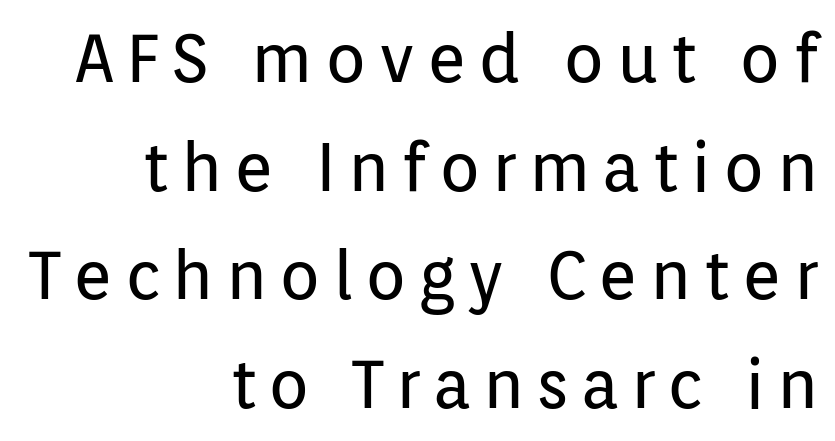
The image shows 67 px regular-weight sans-serif type, upright; set right-aligned, normal line spacing (1.62x), not underlined; low stroke contrast and a medium x-height.
